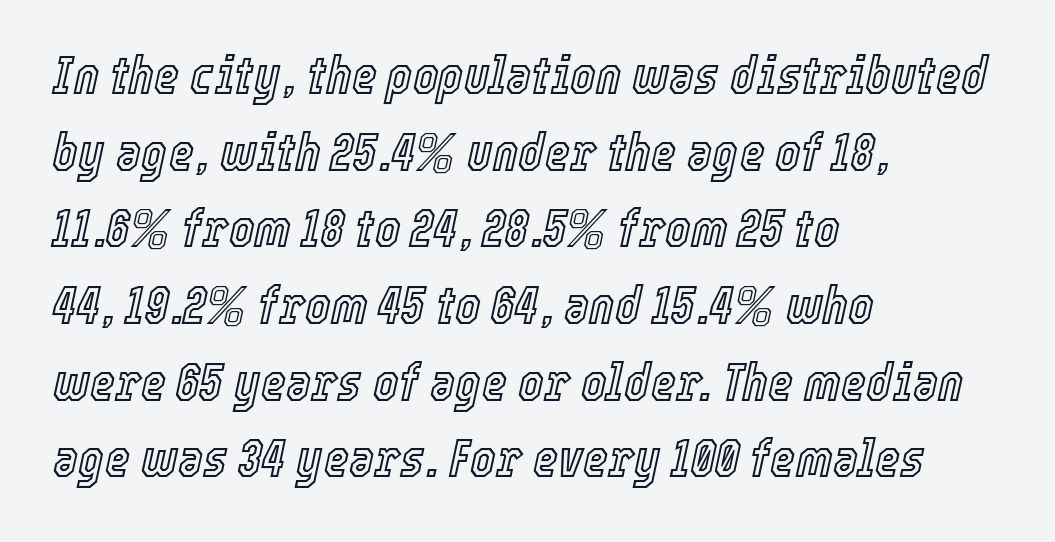
Check the space under the baseline: it is left empty. Is there much room between lines? A standard amount, neither cramped nor airy. The specimen reads as italic at a glance. Which margin do the lines hug? The left one — the right edge is uneven.
